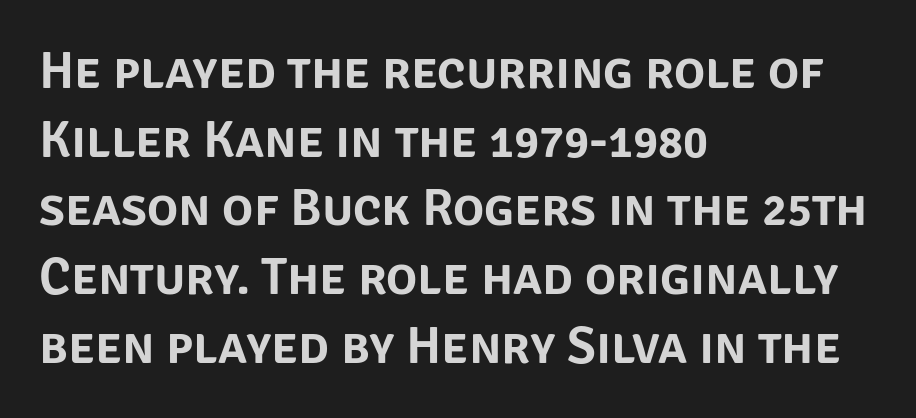
{"serif": "no", "italic": "no", "width": "normal", "stroke_contrast": "low", "x_height": "large", "monospaced": "no", "underline": "no", "align": "left", "line_spacing": "normal", "line_spacing_ratio": 1.32, "letter_spacing": "normal", "letter_spacing_em": 0.0, "glyph_px": 52}
